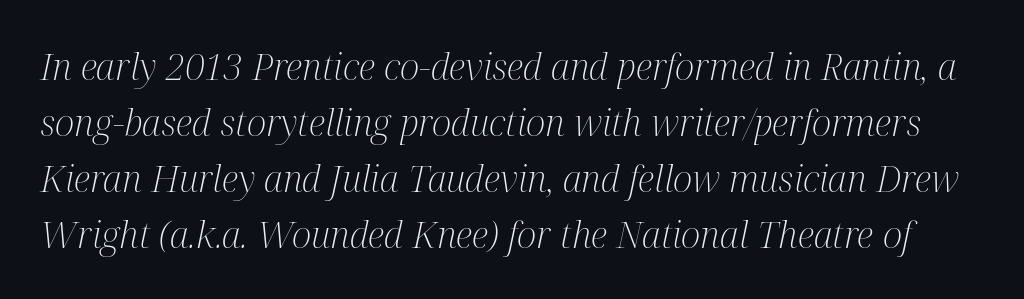
Yep, those are serifs on the letters. The tracking reads as untouched default to a designer's eye. The baseline area is clear. The rendering applies a slant to the glyphs. Think standard paragraph weight, or any step lighter than that. The letters advance in unequal steps, a hallmark of proportional type.
